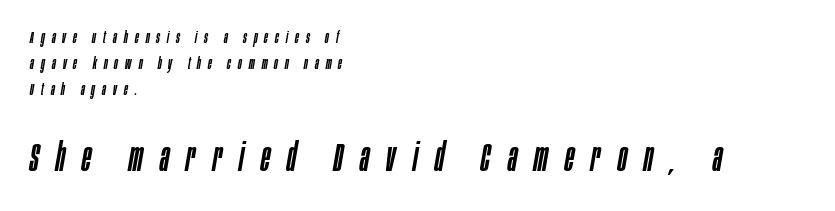
{"italic": "yes", "lean": "right", "slant_degrees": 10, "width": "condensed", "stroke_contrast": "low", "x_height": "large", "monospaced": "no", "underline": "no", "align": "left", "line_spacing": "normal", "line_spacing_ratio": 1.64, "letter_spacing": "wide", "letter_spacing_em": 0.44, "larger_block": "second", "size_ratio": 2.44, "glyph_px": 39}
